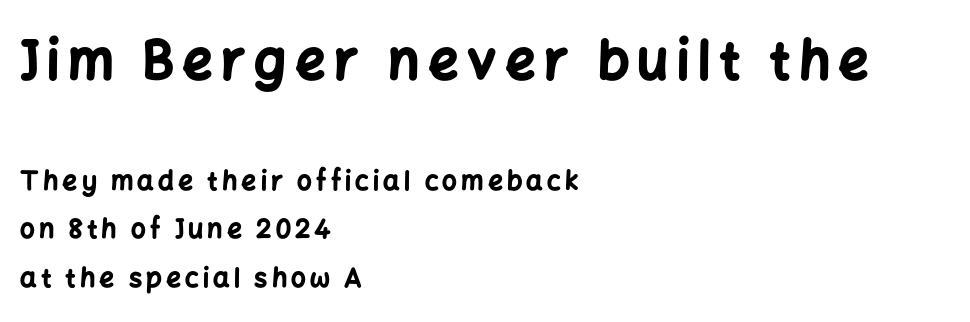
The image shows 53 px bold sans-serif type, upright; set left-aligned, line spacing 1.86x, not underlined; the first (top) block is 2.04x larger; low stroke contrast and a medium x-height.
